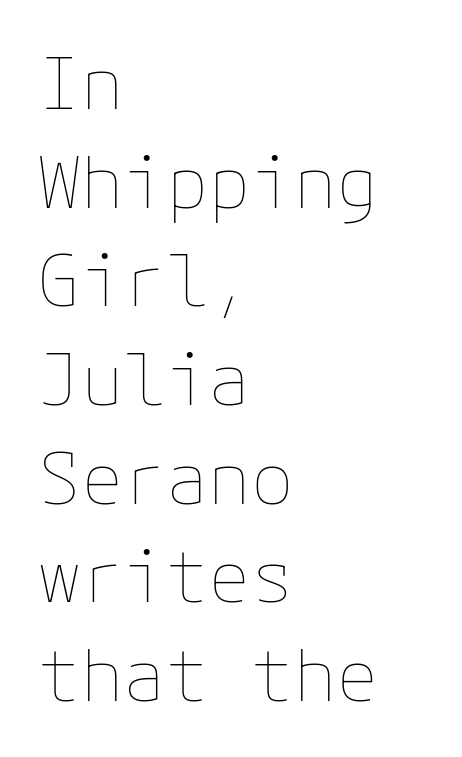
The image shows 71 px thin type, upright; set left-aligned, normal line spacing (1.39x), normal letter spacing, not underlined; low stroke contrast and a medium x-height.
